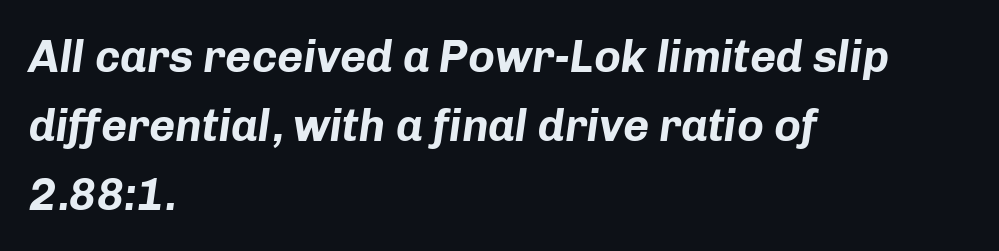
The image shows 45 px bold type, italic (leaning right); set left-aligned, normal line spacing (1.53x), normal letter spacing, not underlined; low stroke contrast and a medium x-height.
